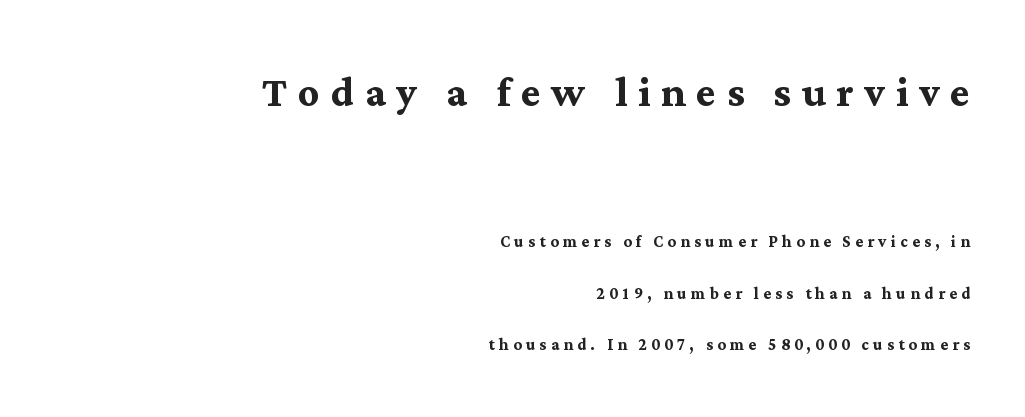
Q: Is the text bold? A: Yes.
Q: Is the text italic (slanted)? A: No, it is upright.
Q: Is the typeface a serif or a sans-serif typeface? A: Serif.
Q: Is the text underlined? A: No.
Q: How is the paragraph aligned? A: Right-aligned.
Q: Is the spacing between letters normal or unusually wide? A: Unusually wide.
Q: Is the spacing between lines tight, normal or loose? A: Loose.
Q: Which block of text is set in a larger size, the first (top) or the second (bottom)? A: The first (top) one.
Q: Width (condensed, normal, or wide)? A: Normal.
Q: Stroke contrast? A: Medium.
Q: x-height? A: Medium.
Q: Monospaced? A: No.
